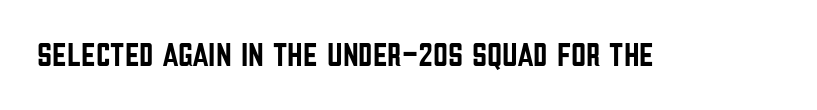
The letters advance in unequal steps, a hallmark of proportional type. You can tell it's not italic because the verticals are truly vertical. Clear beneath every line of the passage. Grotesque or geometric, the face here clearly has no serifs. The passage shown has conventional tracking throughout.
